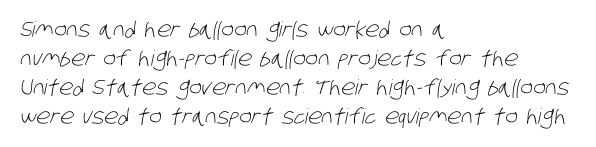
The image shows 21 px text type; set left-aligned, normal line spacing (1.38x), normal letter spacing, not underlined.
